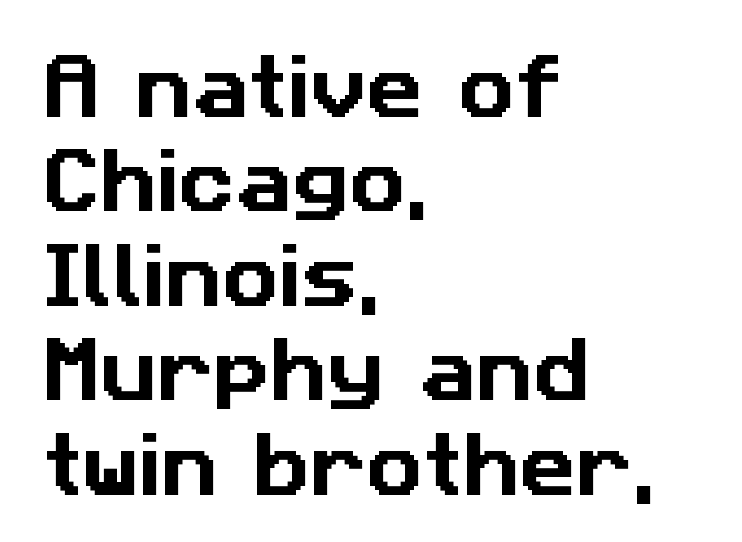
The image shows 70 px sans-serif type; set left-aligned, normal line spacing (1.35x), normal letter spacing, not underlined; low stroke contrast and a medium x-height.
